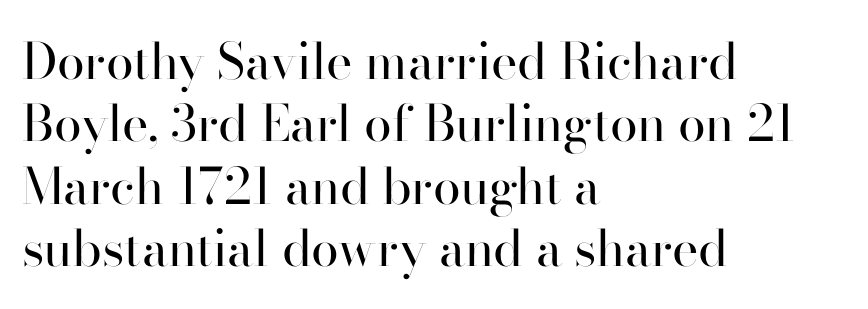
The image shows 50 px regular-weight sans-serif type, upright; set left-aligned, normal line spacing (1.25x), normal letter spacing, not underlined; high stroke contrast and a small x-height.
